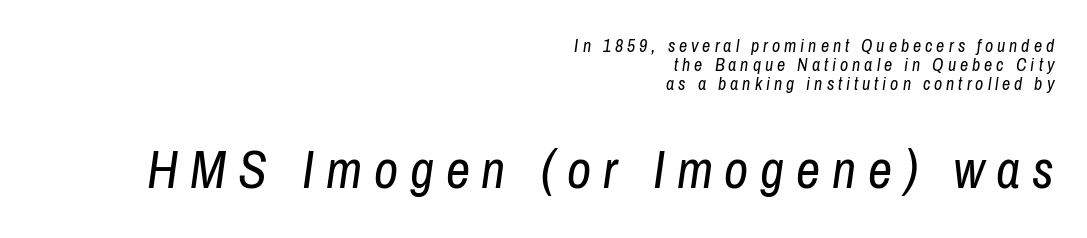
{"italic": "yes", "lean": "right", "slant_degrees": 8, "bold": "no", "weight": "regular", "width": "condensed", "stroke_contrast": "low", "x_height": "medium", "monospaced": "no", "underline": "no", "align": "right", "line_spacing": "tight", "line_spacing_ratio": 1.06, "letter_spacing": "wide", "letter_spacing_em": 0.22, "larger_block": "second", "size_ratio": 2.94, "glyph_px": 53}
